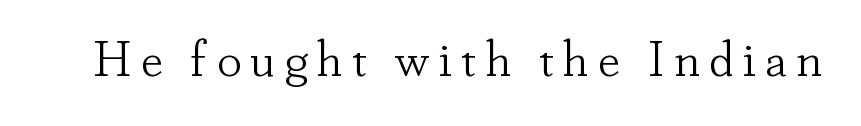
Decoration check: the copy has no underline. Are there feet on the stems? There are — it's a serif. The font sits on the lighter half of the weight spectrum, regular included. A typesetter would mark this as roman, not italic. Varying glyph widths throughout — classic text-font behaviour.
